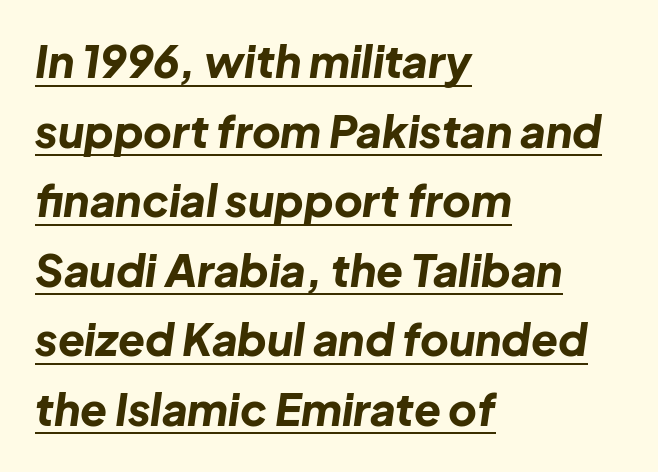
The image shows 44 px bold type, italic (leaning right); set left-aligned, normal line spacing (1.58x), normal letter spacing, underlined; low stroke contrast and a medium x-height.
